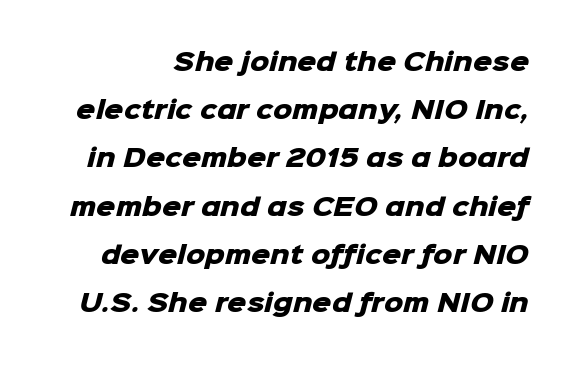
The image shows 24 px bold type; set loose line spacing (2.01x), normal letter spacing, not underlined.
